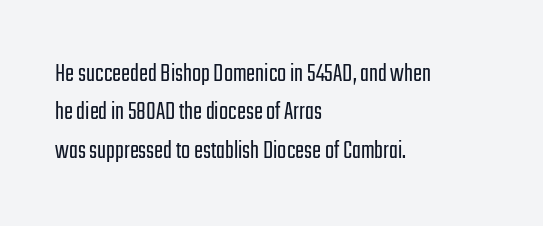
The image shows 27 px text type, upright; set left-aligned, normal line spacing (1.42x), normal letter spacing, not underlined.
